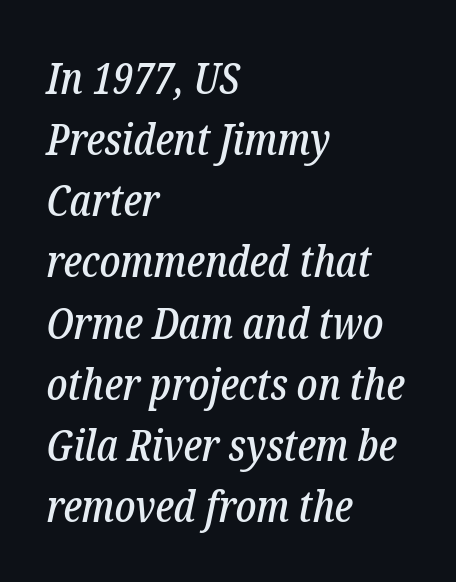
The image shows 44 px condensed serif type, italic (leaning right); set left-aligned, normal line spacing (1.39x), normal letter spacing, not underlined; low stroke contrast and a medium x-height.
